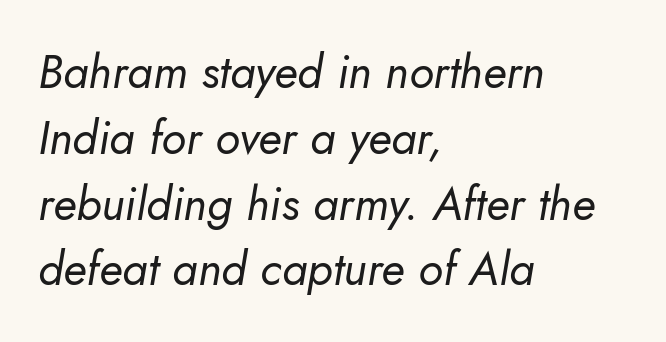
{"italic": "yes", "lean": "right", "slant_degrees": 5, "bold": "no", "weight": "regular", "width": "normal", "stroke_contrast": "low", "x_height": "small", "monospaced": "no", "underline": "no", "align": "left", "line_spacing": "normal", "line_spacing_ratio": 1.43, "letter_spacing": "normal", "letter_spacing_em": 0.0, "glyph_px": 46}
